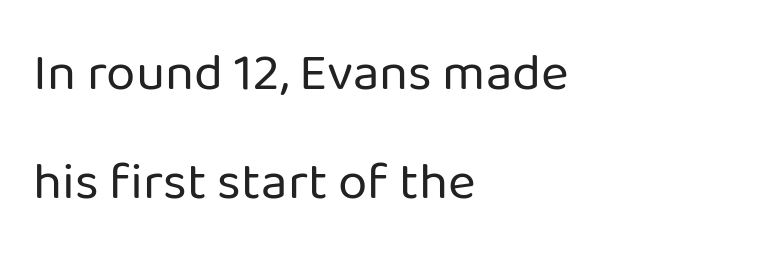
Q: Is the text bold? A: No.
Q: Is the text italic (slanted)? A: No, it is upright.
Q: Is the typeface a serif or a sans-serif typeface? A: Sans-serif.
Q: Is the text underlined? A: No.
Q: How is the paragraph aligned? A: Left-aligned.
Q: Is the spacing between letters normal or unusually wide? A: Normal.
Q: Is the spacing between lines tight, normal or loose? A: Loose.
Q: Width (condensed, normal, or wide)? A: Normal.
Q: Stroke contrast? A: Low.
Q: x-height? A: Medium.
Q: Monospaced? A: No.
